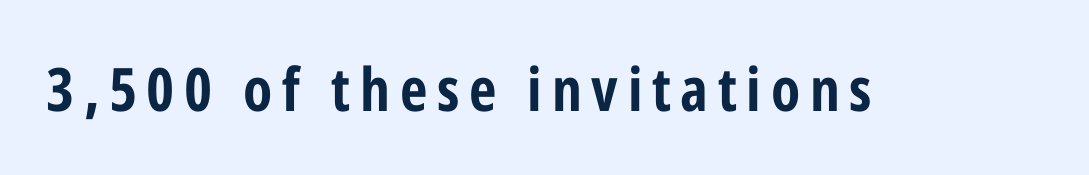
Q: Is the text bold? A: Yes.
Q: Is the text italic (slanted)? A: No, it is upright.
Q: Is the typeface a serif or a sans-serif typeface? A: Sans-serif.
Q: Is the text underlined? A: No.
Q: Width (condensed, normal, or wide)? A: Condensed.
Q: Stroke contrast? A: Low.
Q: x-height? A: Medium.
Q: Monospaced? A: No.
